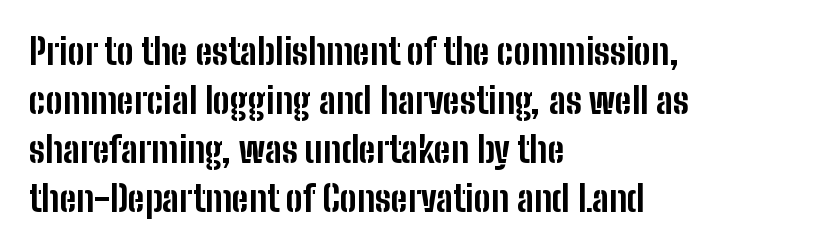
Only glyphs here, with clear space below each row. The axis of the letterforms is exactly vertical. These lines are set flush left with a ragged right edge. Vertically, the passage feels balanced, rows spaced as you'd expect. Spacing verdict: proportional, widths tailored to each character. Heavy-handed strokes throughout: this text is bold.
